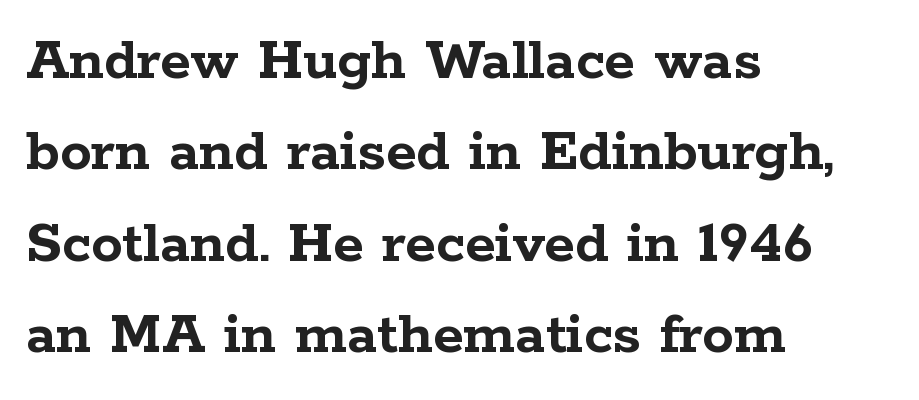
The image shows 63 px semibold, wide serif type, upright; set left-aligned, normal line spacing (1.45x), normal letter spacing, not underlined; low stroke contrast and a medium x-height.
